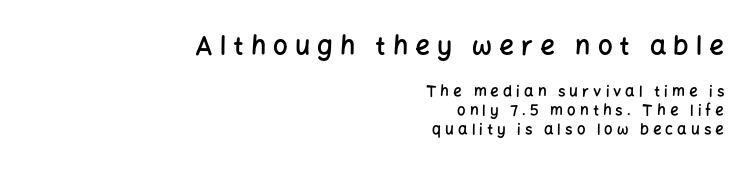
{"italic": "no", "bold": "semi", "underline": "no", "align": "right", "line_spacing": "normal", "line_spacing_ratio": 1.25, "letter_spacing": "wide", "letter_spacing_em": 0.27, "larger_block": "first", "size_ratio": 1.73, "glyph_px": 26}
